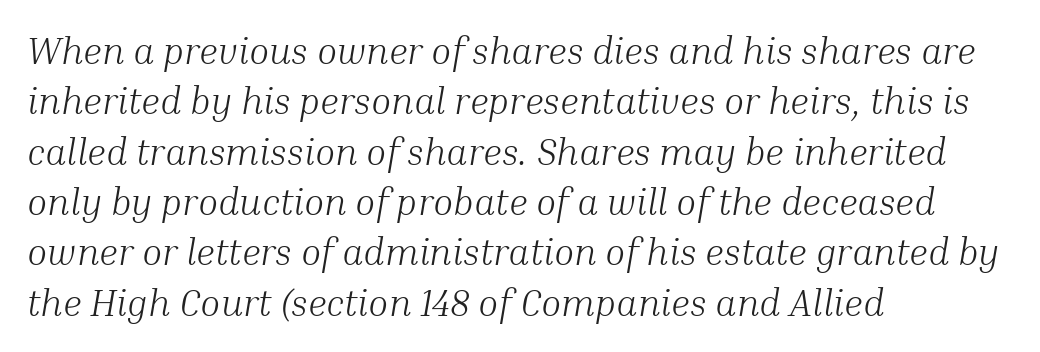
The image shows 37 px light serif type, italic (leaning right); set left-aligned, normal line spacing (1.36x), normal letter spacing, not underlined; medium stroke contrast and a medium x-height.
